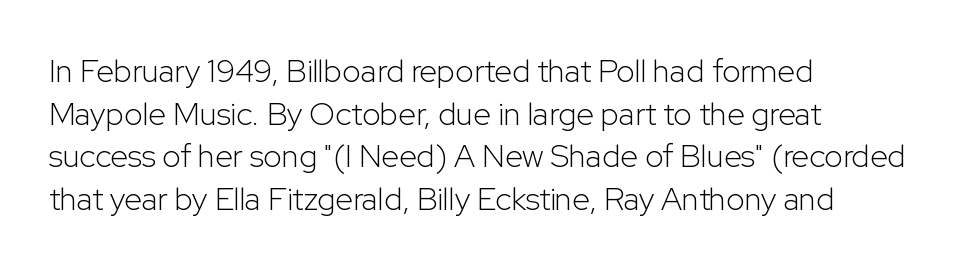
{"serif": "no", "italic": "no", "bold": "no", "weight": "light", "width": "normal", "stroke_contrast": "low", "x_height": "medium", "monospaced": "no", "underline": "no", "align": "left", "line_spacing": "normal", "line_spacing_ratio": 1.33, "letter_spacing": "normal", "letter_spacing_em": 0.0, "glyph_px": 32}
